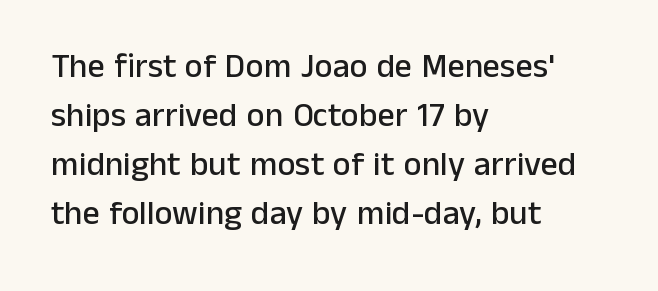
{"serif": "no", "italic": "no", "width": "normal", "stroke_contrast": "low", "x_height": "medium", "monospaced": "no", "underline": "no", "align": "left", "line_spacing": "normal", "line_spacing_ratio": 1.44, "letter_spacing": "normal", "letter_spacing_em": 0.0, "glyph_px": 34}
